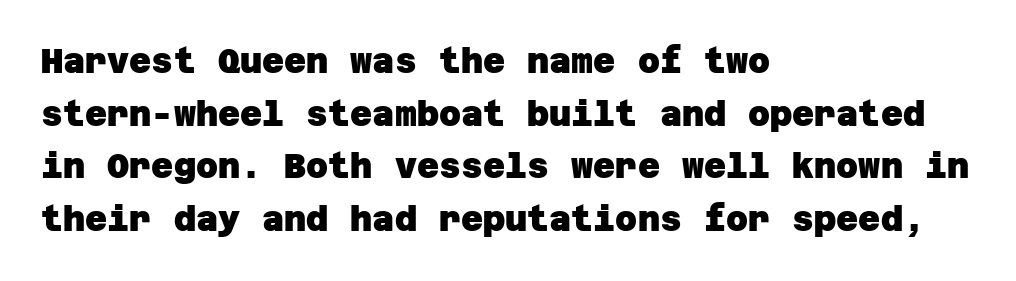
Grotesque or geometric, the face here clearly has no serifs. The specimen omits any rule beneath the text block's lines. If you drew a ruler down the left edge, every line would touch it. These lines keep a tight, regular rhythm from letter to letter. A full-strength bold gives these letters their thick strokes.
